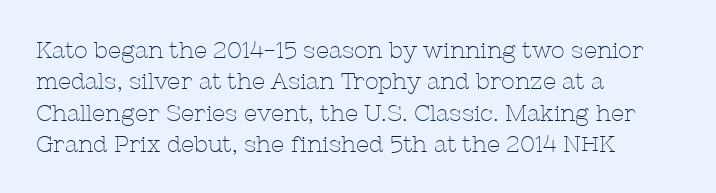
One glance says typical: line gaps are just what's usual. What stands out about the letter spacing? Nothing — it is the standard amount. This reads as an unemphasized weight, regular at the heaviest. The text block is weighted toward the left margin, trailing off unevenly rightward. Descender tails drop into unmarked territory. The specimen reads as upright at a glance.
